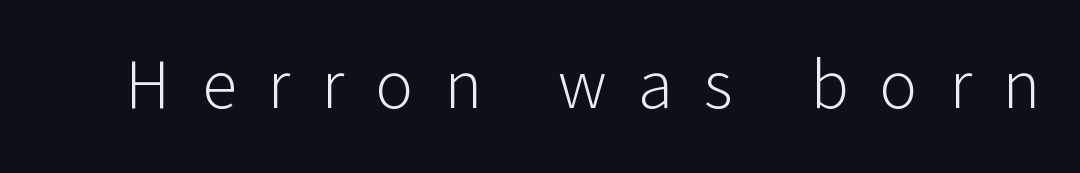
Q: Is the text bold? A: No.
Q: Is the text italic (slanted)? A: No, it is upright.
Q: Is the typeface a serif or a sans-serif typeface? A: Sans-serif.
Q: Is the text underlined? A: No.
Q: Is the spacing between letters normal or unusually wide? A: Unusually wide.
Q: Width (condensed, normal, or wide)? A: Normal.
Q: Stroke contrast? A: Low.
Q: x-height? A: Medium.
Q: Monospaced? A: No.
